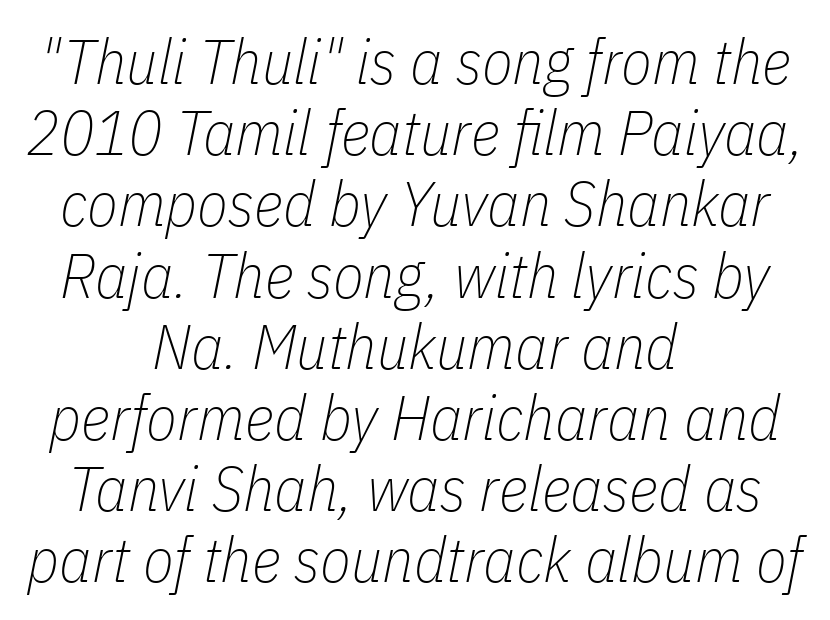
The image shows 63 px thin, condensed type, italic (leaning right); set centered, tight line spacing (1.13x), normal letter spacing, not underlined; low stroke contrast and a medium x-height.
